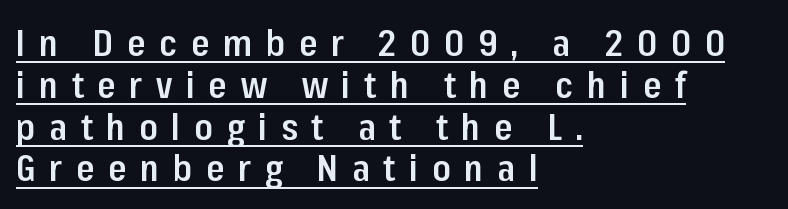
The image shows 37 px semibold, condensed sans-serif type, upright; set left-aligned, tight line spacing (1.13x), unusually wide letter spacing (+0.37 em), underlined; low stroke contrast and a medium x-height.
